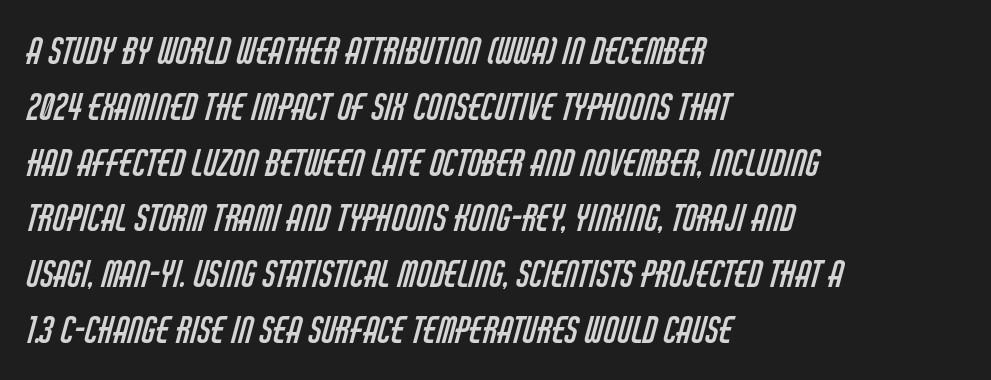
Q: Is the text bold? A: No.
Q: Is the typeface a serif or a sans-serif typeface? A: Sans-serif.
Q: Is the text underlined? A: No.
Q: How is the paragraph aligned? A: Left-aligned.
Q: Is the spacing between letters normal or unusually wide? A: Normal.
Q: Is the spacing between lines tight, normal or loose? A: Normal.
Q: Width (condensed, normal, or wide)? A: Condensed.
Q: Stroke contrast? A: Low.
Q: x-height? A: Large.
Q: Monospaced? A: No.
